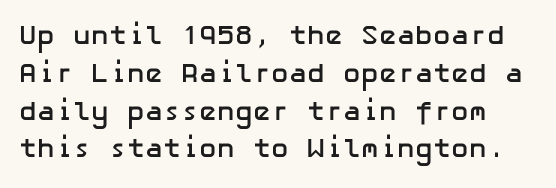
Q: Is the text bold? A: Yes.
Q: Is the text italic (slanted)? A: No, it is upright.
Q: Is the text underlined? A: No.
Q: Is the spacing between letters normal or unusually wide? A: Normal.
Q: Is the spacing between lines tight, normal or loose? A: Normal.
